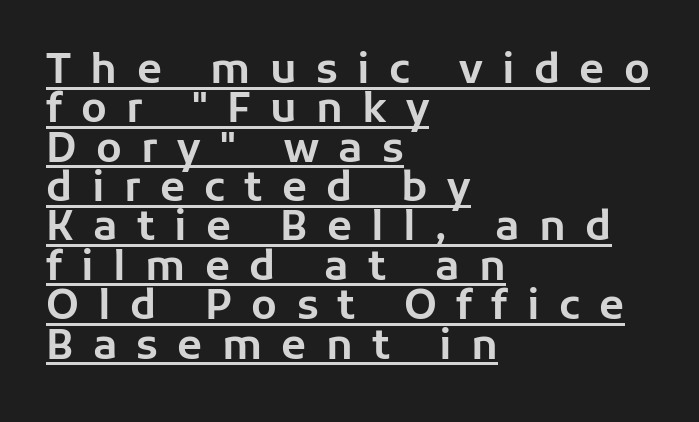
The image shows 41 px sans-serif type, upright; set left-aligned, tight line spacing (0.96x), unusually wide letter spacing (+0.47 em), underlined; low stroke contrast and a medium x-height.
